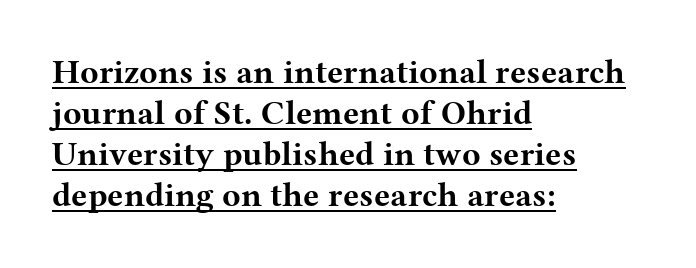
A dark, heavy texture on the line: the type is bold. Note the varied advance widths — an 'i' is clearly narrower than an 'm'. The lettering stays uniformly vertical, giving the passage a roman look. Casual observation: everything's shoved over to the left. Glyph-to-glyph distance matches everyday printed text.
